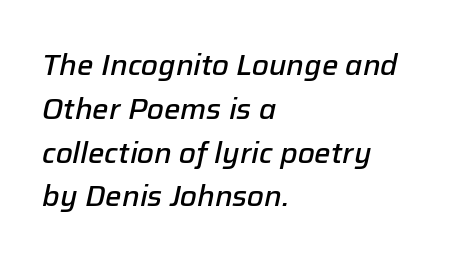
Q: Is the text bold? A: Semi-bold.
Q: Is the text italic (slanted)? A: Yes, it leans right by about 12 degrees.
Q: Is the text underlined? A: No.
Q: How is the paragraph aligned? A: Left-aligned.
Q: Is the spacing between letters normal or unusually wide? A: Normal.
Q: Is the spacing between lines tight, normal or loose? A: Normal.
Q: Width (condensed, normal, or wide)? A: Normal.
Q: Stroke contrast? A: Low.
Q: x-height? A: Medium.
Q: Monospaced? A: No.
